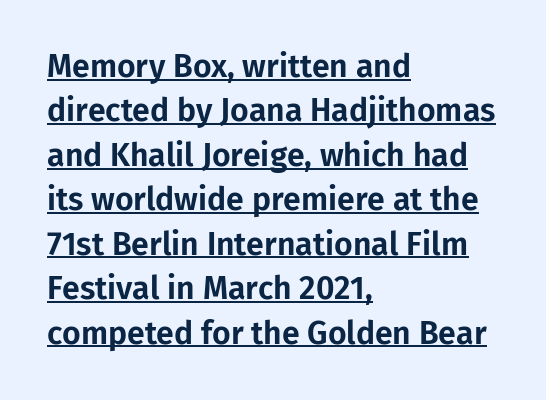
Q: Is the text italic (slanted)? A: No, it is upright.
Q: Is the typeface a serif or a sans-serif typeface? A: Sans-serif.
Q: Is the text underlined? A: Yes.
Q: How is the paragraph aligned? A: Left-aligned.
Q: Is the spacing between letters normal or unusually wide? A: Normal.
Q: Is the spacing between lines tight, normal or loose? A: Normal.
Q: Width (condensed, normal, or wide)? A: Normal.
Q: Stroke contrast? A: Low.
Q: x-height? A: Medium.
Q: Monospaced? A: No.
